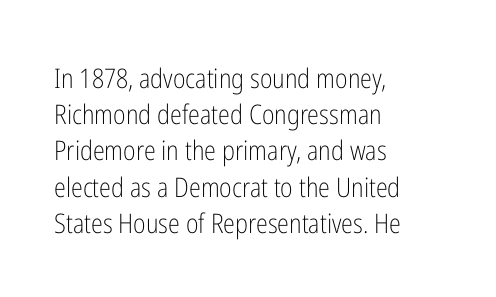
{"italic": "no", "bold": "no", "underline": "no", "align": "left", "line_spacing": "normal", "line_spacing_ratio": 1.34, "letter_spacing": "normal", "letter_spacing_em": 0.0, "glyph_px": 27}
